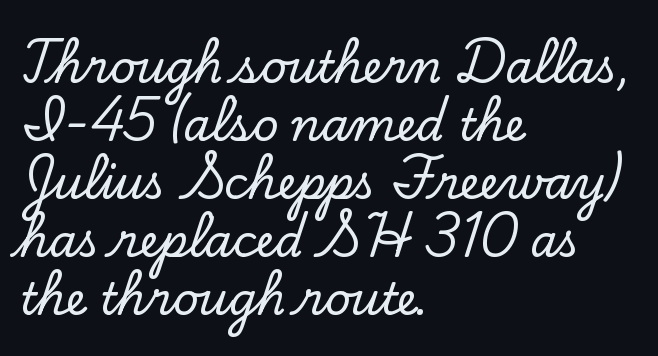
{"serif": "yes", "width": "normal", "stroke_contrast": "low", "x_height": "small", "monospaced": "no", "underline": "no", "align": "left", "line_spacing": "normal", "line_spacing_ratio": 1.32, "letter_spacing": "normal", "letter_spacing_em": 0.0, "glyph_px": 44}
